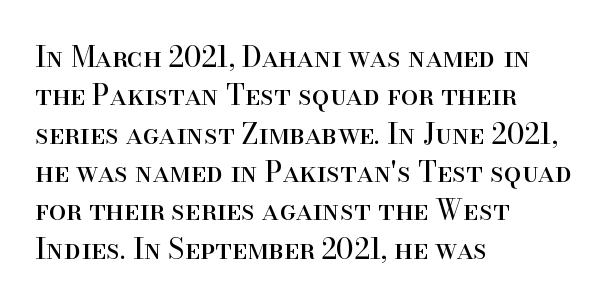
Q: Is the text bold? A: No.
Q: Is the text italic (slanted)? A: No, it is upright.
Q: Is the typeface a serif or a sans-serif typeface? A: Serif.
Q: Is the text underlined? A: No.
Q: How is the paragraph aligned? A: Left-aligned.
Q: Is the spacing between letters normal or unusually wide? A: Normal.
Q: Is the spacing between lines tight, normal or loose? A: Normal.
Q: Width (condensed, normal, or wide)? A: Normal.
Q: Stroke contrast? A: High.
Q: x-height? A: Small.
Q: Monospaced? A: No.
